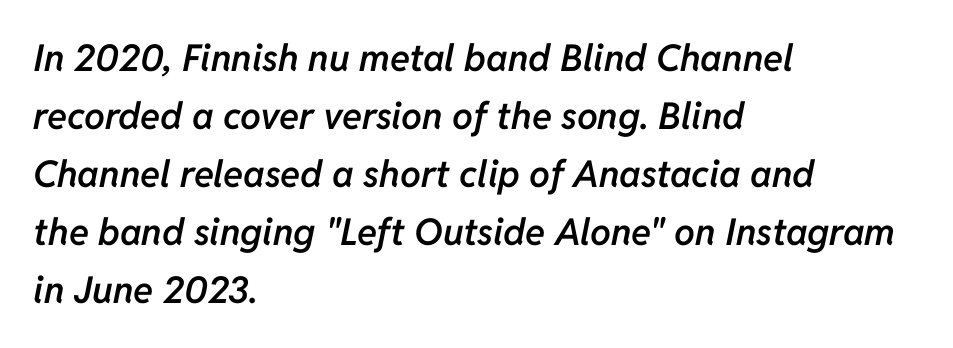
Decoration check: the copy has no underline. These lines are rendered in a variable-pitch font. A classic flush-left, rag-right setting is used for this passage. The typesetting leans somewhat heavy: a semibold. The space between consecutive lines is moderate.
